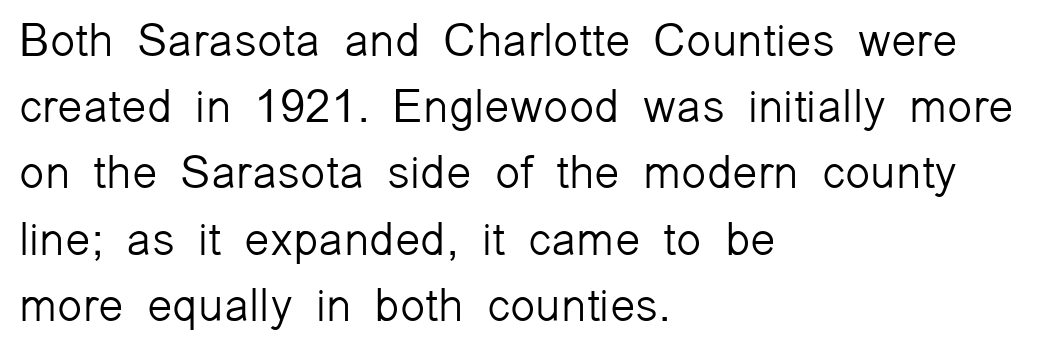
The image shows 46 px light sans-serif type, upright; set left-aligned, normal line spacing (1.44x), normal letter spacing, not underlined; low stroke contrast and a medium x-height.
